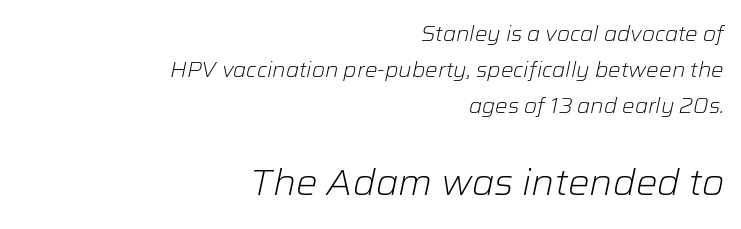
Varying glyph widths throughout — classic text-font behaviour. The specimen omits any rule beneath the text block's lines. In this sample the second text group is rendered at the bigger scale. Designer's note — italics engaged. Leftover space on each line is placed entirely before the opening word.
